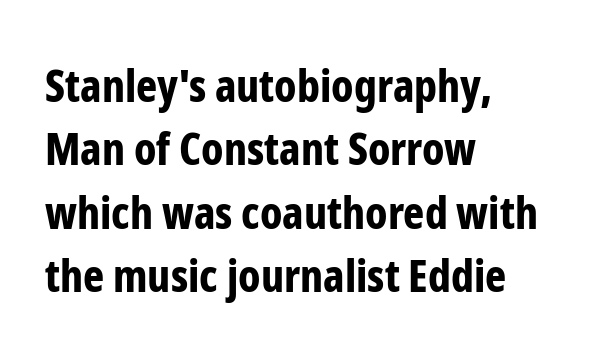
Characters follow at the spacing the type designer built in. The letters are bold, with thick, heavy strokes. The face used here is proportionally spaced, like ordinary book or web type. Look at the bottom of the vertical strokes: they stop flat, with no serifs. Normally led — the rows are evenly, conventionally spaced. The letters stand upright; this is a roman face.
